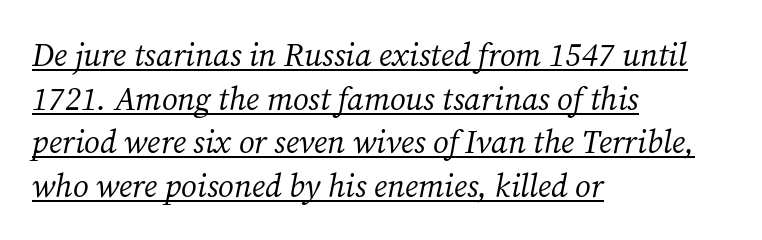
{"serif": "yes", "italic": "yes", "lean": "right", "slant_degrees": 12, "bold": "no", "weight": "regular", "width": "normal", "stroke_contrast": "medium", "x_height": "medium", "monospaced": "no", "underline": "yes", "align": "left", "line_spacing": "normal", "line_spacing_ratio": 1.36, "letter_spacing": "normal", "letter_spacing_em": 0.0, "glyph_px": 32}
